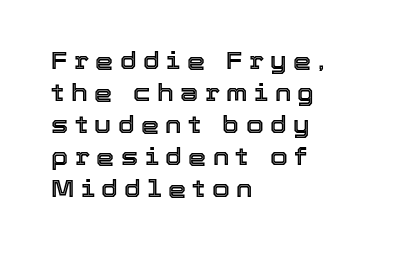
The image shows 23 px text type, upright; set left-aligned, normal line spacing (1.39x), unusually wide letter spacing (+0.28 em), not underlined.
